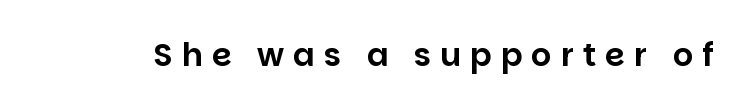
Style check: upright. The typeface chosen for these lines omits serifs. The type is letterspaced generously, with wide tracking. Do the characters align in a grid? No, the font is proportional.
